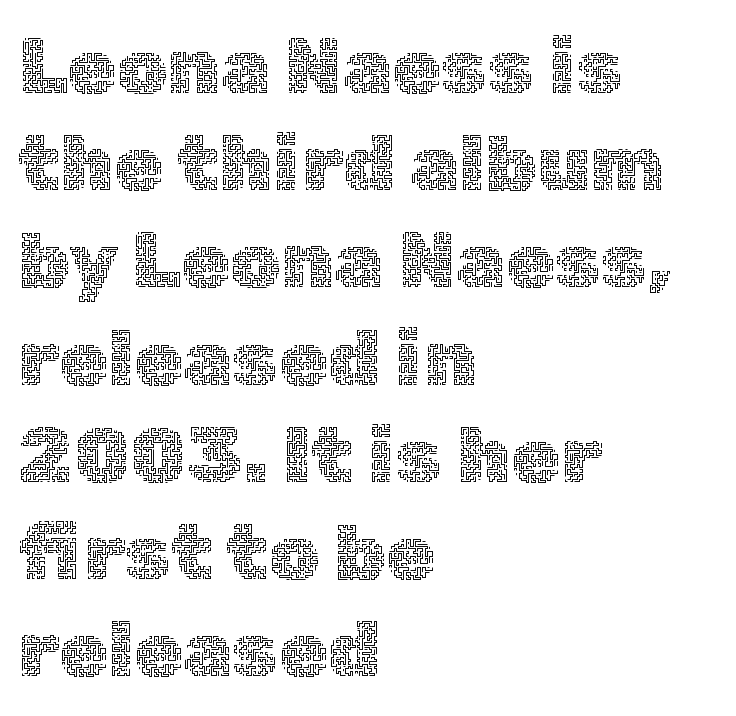
There is no visible air inserted between adjacent glyphs. All the whitespace from short lines collects on the right. Posture: vertical. A clean baseline with only descenders dipping below it. Note the varied advance widths — an 'i' is clearly narrower than an 'm'. Letters have the restrained weight of plain body copy at most.
